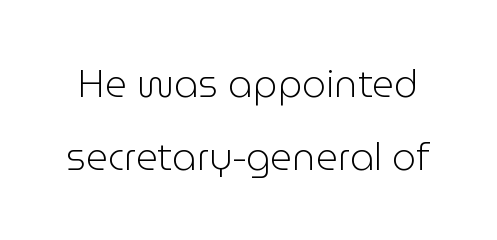
The typesetting does not lean heavy: it is not bold. Leading: increased. Look at the tracking — it's just the regular setting, nothing added. Each letter's strokes conclude bluntly, with no projecting serifs. The typography opts for an upright posture over an oblique one.
